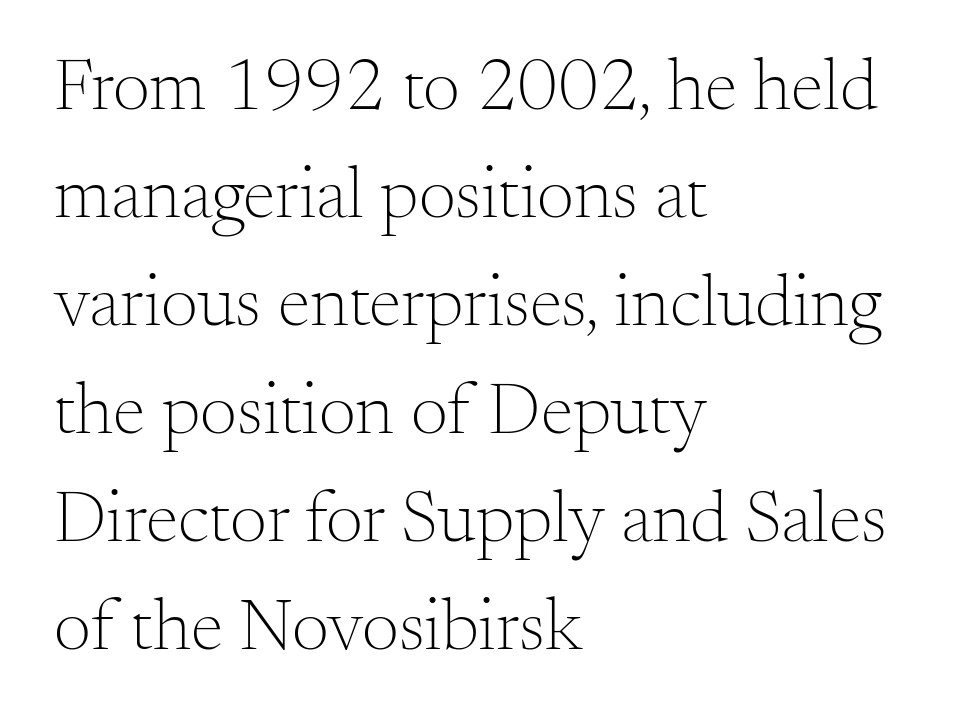
The image shows 74 px light serif type, upright; set left-aligned, normal line spacing (1.46x), normal letter spacing, not underlined; medium stroke contrast and a small x-height.
